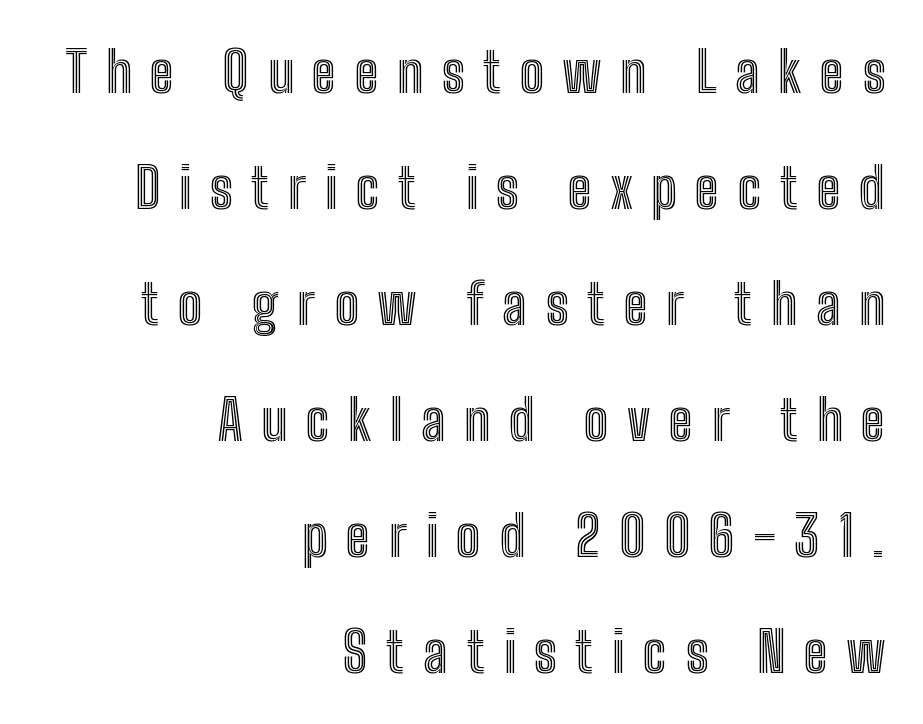
{"italic": "no", "width": "condensed", "x_height": "medium", "monospaced": "no", "underline": "no", "align": "right", "line_spacing": "loose", "line_spacing_ratio": 2.11, "letter_spacing": "wide", "letter_spacing_em": 0.34, "glyph_px": 55}
